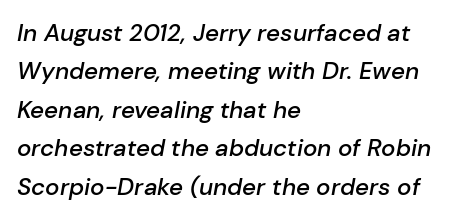
The gap between lines stays unmarked. Caption: standard tracking, unaltered. When letters slant like this, we call the style italic. Strokes here are thickened, but only to semibold level. Reading down the column, the eye jumps a familiar distance to each next line. The lines are quadded left.
